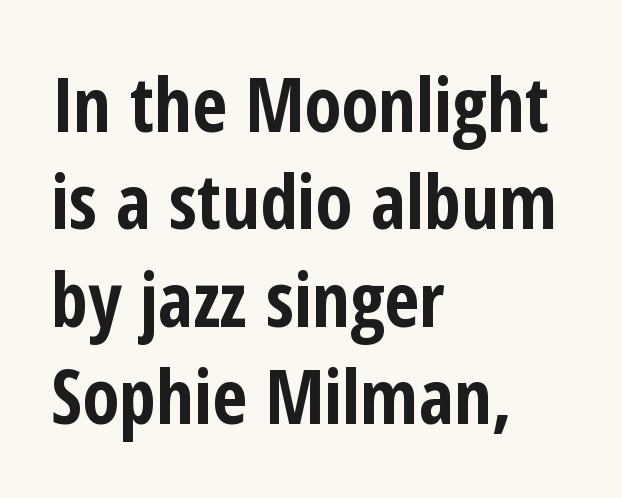
The rag falls on the right side of this text block. How heavy is the stroke? Heavy — this is a bold. A typesetter would call this leading conventional body-copy spacing. Looks like regular typesetting: each glyph gets only the width it needs.
